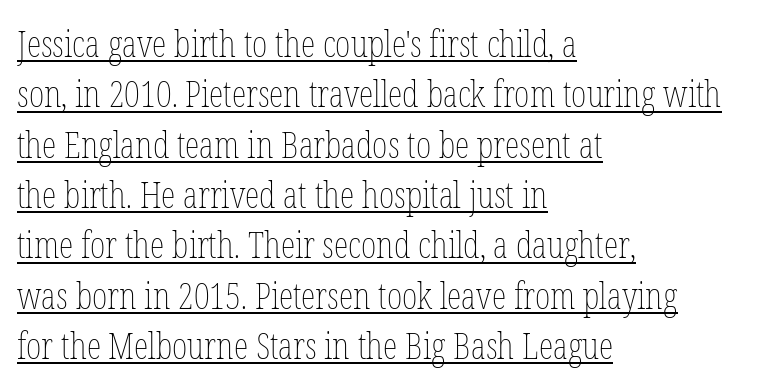
The image shows 37 px thin, condensed type, upright; set left-aligned, normal line spacing (1.36x), normal letter spacing, underlined; low stroke contrast and a medium x-height.
